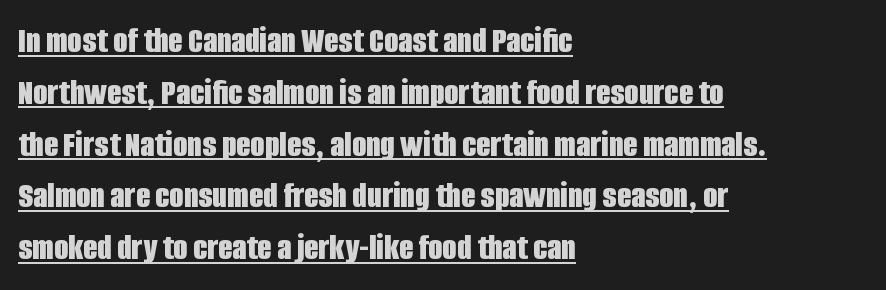
The image shows 37 px bold, condensed sans-serif type, upright; set left-aligned, normal line spacing (1.4x), normal letter spacing, underlined; low stroke contrast and a large x-height.
